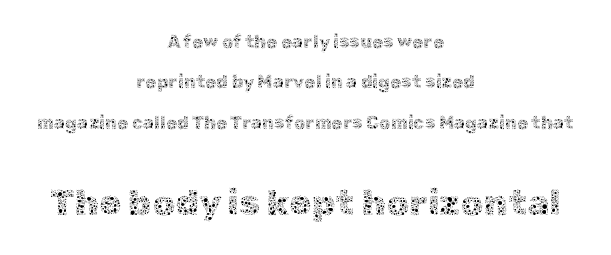
The image shows 36 px thin type, upright; set centered, loose line spacing (2.24x), normal letter spacing, not underlined; the second (bottom) block is 2.0x larger; a medium x-height.
